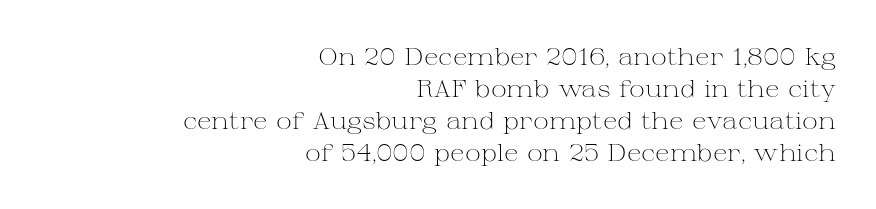
Counters stay open thanks to moderate or lighter strokes. Spacing between characters is what you'd get straight out of the box. Casual observation: everything's shoved over to the right. Does the leading feel generous? No, just average. Designer's note — italics off, roman on.
